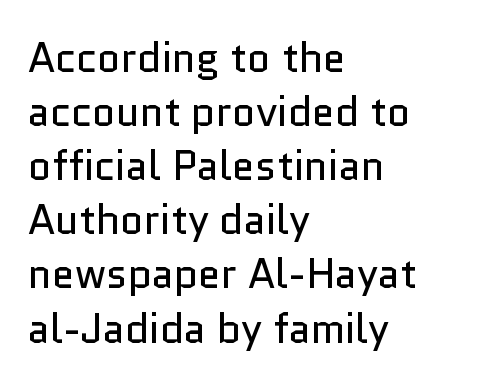
Horizontal alignment here is leftward, the default for most running prose. Each word holds together tightly as a unit, with standard inter-letter gaps. Students, observe: this is what conventionally led text looks like. The passage shown is not bold in any degree.
